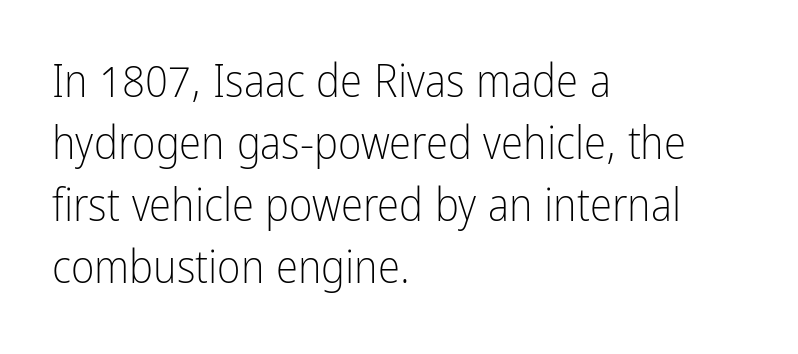
Q: Is the text bold? A: No.
Q: Is the text italic (slanted)? A: No, it is upright.
Q: Is the typeface a serif or a sans-serif typeface? A: Sans-serif.
Q: Is the text underlined? A: No.
Q: How is the paragraph aligned? A: Left-aligned.
Q: Is the spacing between letters normal or unusually wide? A: Normal.
Q: Is the spacing between lines tight, normal or loose? A: Normal.
Q: Width (condensed, normal, or wide)? A: Condensed.
Q: Stroke contrast? A: Low.
Q: x-height? A: Medium.
Q: Monospaced? A: No.
